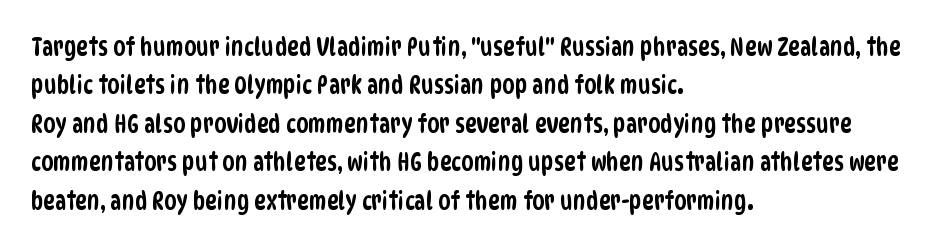
The image shows 25 px text type; set left-aligned, normal line spacing (1.54x), normal letter spacing, not underlined.
